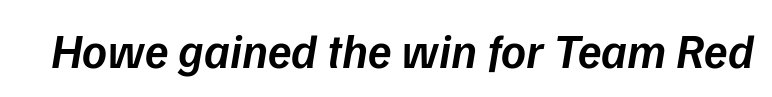
{"italic": "yes", "lean": "right", "slant_degrees": 9, "bold": "semi", "weight": "semibold", "width": "normal", "stroke_contrast": "low", "x_height": "medium", "monospaced": "no", "underline": "no", "letter_spacing": "normal", "letter_spacing_em": 0.0, "glyph_px": 48}
